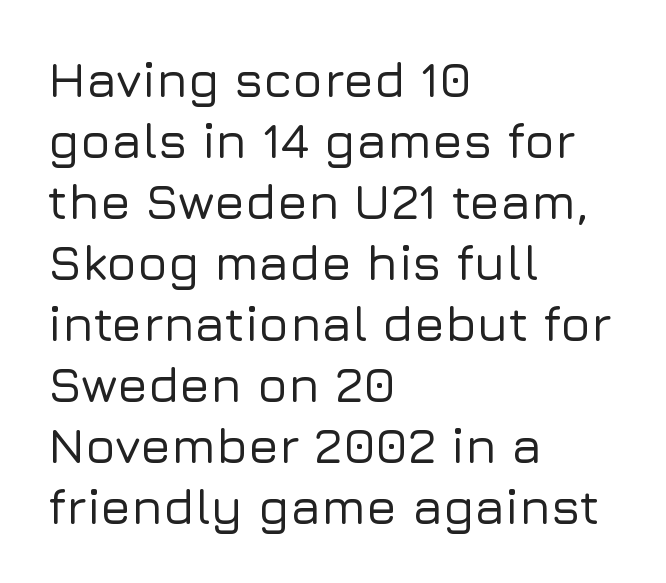
Q: Is the text italic (slanted)? A: No, it is upright.
Q: Is the typeface a serif or a sans-serif typeface? A: Sans-serif.
Q: Is the text underlined? A: No.
Q: How is the paragraph aligned? A: Left-aligned.
Q: Is the spacing between letters normal or unusually wide? A: Normal.
Q: Width (condensed, normal, or wide)? A: Normal.
Q: Stroke contrast? A: Low.
Q: x-height? A: Medium.
Q: Monospaced? A: No.
